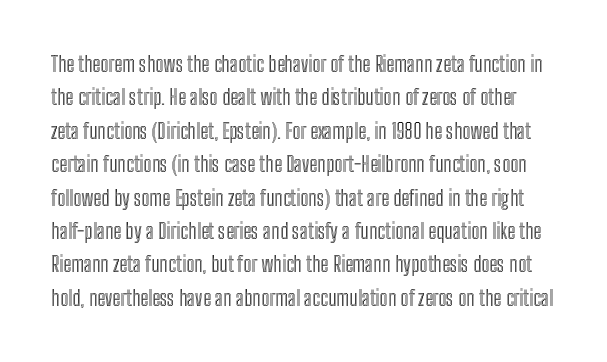
Q: Is the text italic (slanted)? A: No, it is upright.
Q: Is the text underlined? A: No.
Q: Is the spacing between letters normal or unusually wide? A: Normal.
Q: Is the spacing between lines tight, normal or loose? A: Normal.
